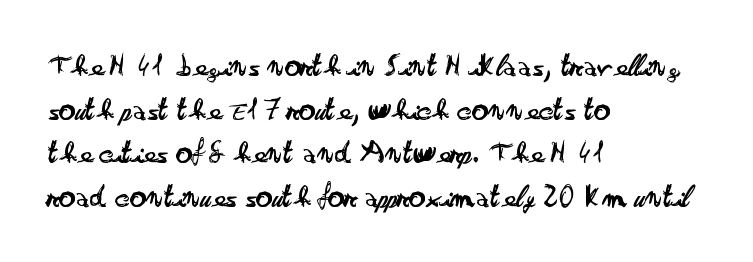
The vertical gap from one line to the next is medium. The face looks like a standard text weight, possibly lighter. Each word holds together tightly as a unit, with standard inter-letter gaps. The font's upright variant was chosen for this text. The space directly below the letters is spotless. The rendering shows plain stroke endings on the letterforms — a sans-serif design.
